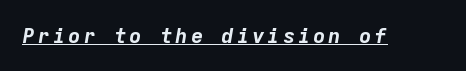
The image shows 21 px bold type, italic (leaning right); set underlined.
